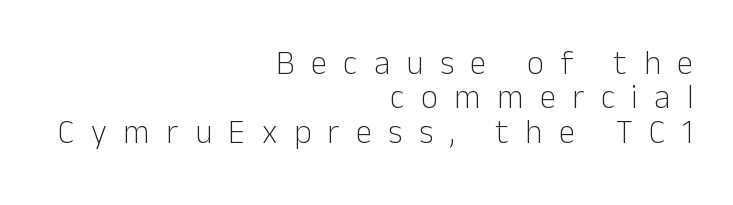
No letter is thick-stroked: the sample isn't bold. Spacing between characters has been opened up far beyond the box default. Rule under the text: the space is simply empty. This rendering uses right alignment, leaving the left contour irregular. The typography opts for an upright posture over an oblique one. The face used here is proportionally spaced, like ordinary book or web type.
